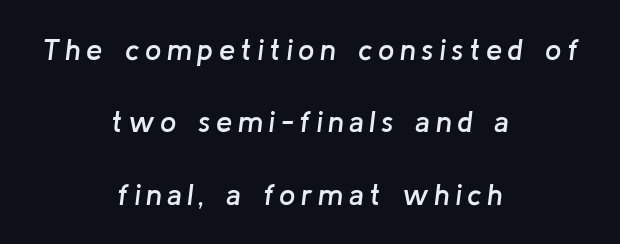
{"italic": "yes", "lean": "right", "slant_degrees": 8, "bold": "semi", "weight": "semibold", "width": "normal", "stroke_contrast": "low", "x_height": "medium", "monospaced": "no", "underline": "no", "align": "center", "line_spacing": "loose", "line_spacing_ratio": 2.5, "glyph_px": 29}
